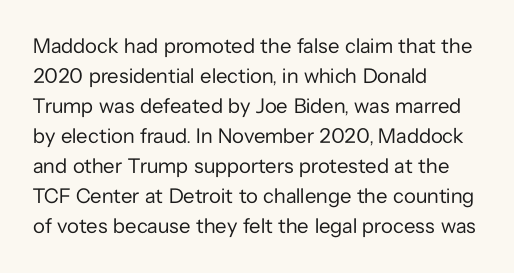
Q: Is the text bold? A: No.
Q: Is the text italic (slanted)? A: No, it is upright.
Q: Is the text underlined? A: No.
Q: How is the paragraph aligned? A: Left-aligned.
Q: Is the spacing between letters normal or unusually wide? A: Normal.
Q: Is the spacing between lines tight, normal or loose? A: Normal.
